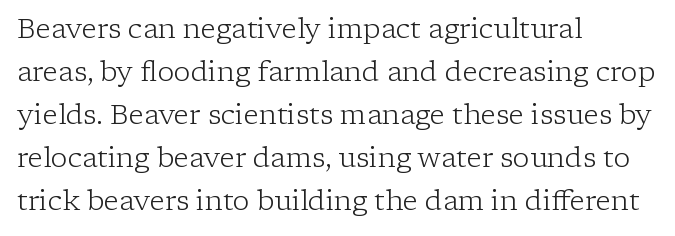
Q: Is the text bold? A: No.
Q: Is the text italic (slanted)? A: No, it is upright.
Q: Is the typeface a serif or a sans-serif typeface? A: Serif.
Q: Is the text underlined? A: No.
Q: How is the paragraph aligned? A: Left-aligned.
Q: Is the spacing between letters normal or unusually wide? A: Normal.
Q: Is the spacing between lines tight, normal or loose? A: Normal.
Q: Width (condensed, normal, or wide)? A: Normal.
Q: Stroke contrast? A: Low.
Q: x-height? A: Medium.
Q: Monospaced? A: No.
